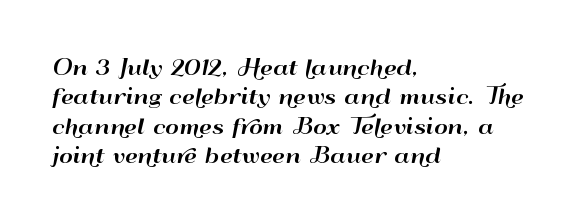
{"underline": "no", "align": "left", "line_spacing": "normal", "line_spacing_ratio": 1.4, "letter_spacing": "normal", "letter_spacing_em": 0.0, "glyph_px": 21}
